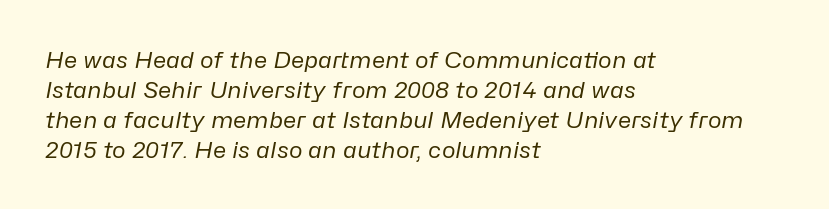
{"italic": "yes", "lean": "right", "slant_degrees": 10, "bold": "no", "underline": "no", "align": "left", "line_spacing": "normal", "line_spacing_ratio": 1.3, "letter_spacing": "normal", "letter_spacing_em": 0.0, "glyph_px": 23}
